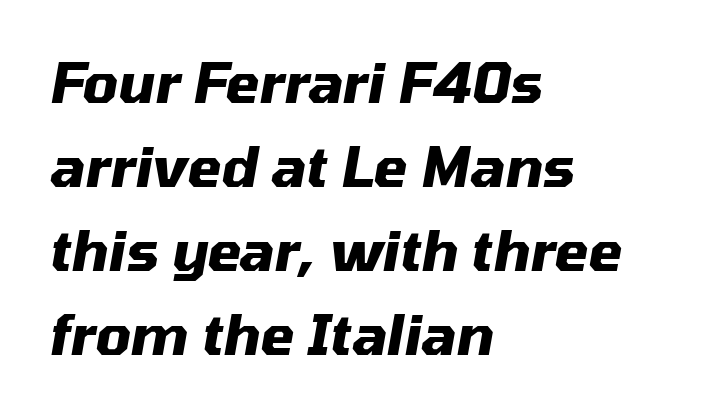
Q: Is the text bold? A: Yes.
Q: Is the text italic (slanted)? A: Yes, it leans right by about 10 degrees.
Q: Is the text underlined? A: No.
Q: How is the paragraph aligned? A: Left-aligned.
Q: Is the spacing between letters normal or unusually wide? A: Normal.
Q: Is the spacing between lines tight, normal or loose? A: Normal.
Q: Width (condensed, normal, or wide)? A: Normal.
Q: Stroke contrast? A: Medium.
Q: x-height? A: Medium.
Q: Monospaced? A: No.
